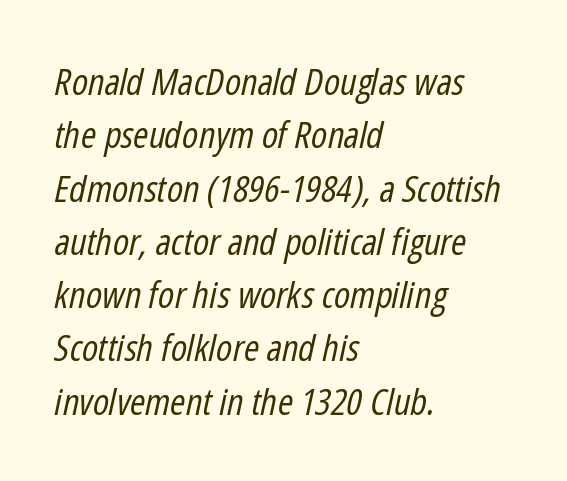
Q: Is the text bold? A: No.
Q: Is the text italic (slanted)? A: Yes, it leans right by about 12 degrees.
Q: Is the text underlined? A: No.
Q: How is the paragraph aligned? A: Left-aligned.
Q: Is the spacing between letters normal or unusually wide? A: Normal.
Q: Is the spacing between lines tight, normal or loose? A: Normal.
Q: Width (condensed, normal, or wide)? A: Condensed.
Q: Stroke contrast? A: Low.
Q: x-height? A: Medium.
Q: Monospaced? A: No.
